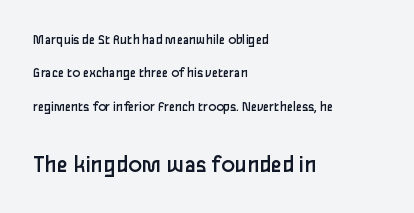
Q: Is the text bold? A: No.
Q: Is the text italic (slanted)? A: No, it is upright.
Q: Is the text underlined? A: No.
Q: How is the paragraph aligned? A: Left-aligned.
Q: Is the spacing between letters normal or unusually wide? A: Normal.
Q: Is the spacing between lines tight, normal or loose? A: Loose.
Q: Which block of text is set in a larger size, the first (top) or the second (bottom)? A: The second (bottom) one.
